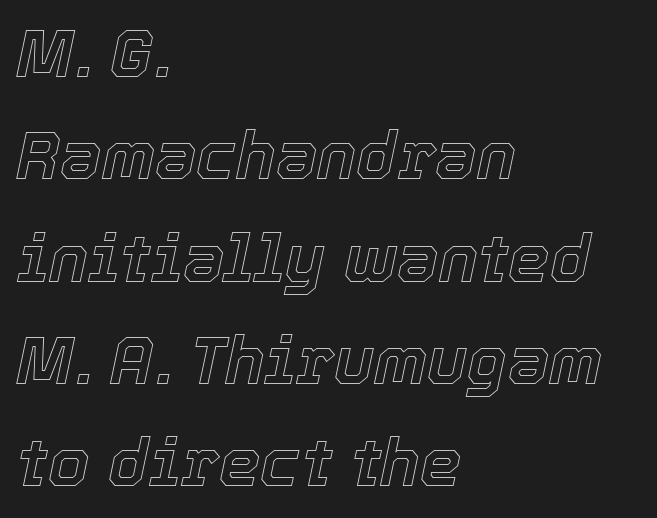
The image shows 66 px text type, italic (leaning right); set left-aligned, normal line spacing (1.55x), normal letter spacing, not underlined; a medium x-height.
